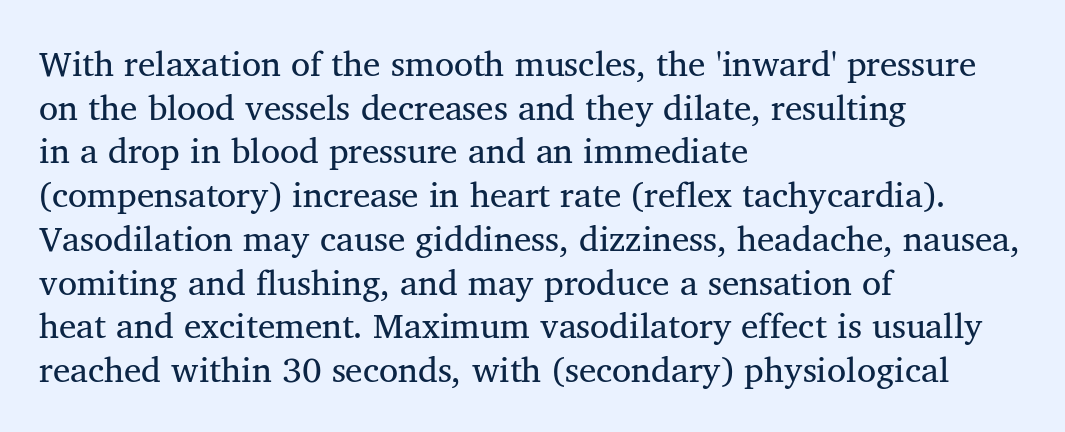
The image shows 35 px regular-weight serif type, upright; set left-aligned, normal line spacing (1.25x), normal letter spacing, not underlined; medium stroke contrast and a medium x-height.
